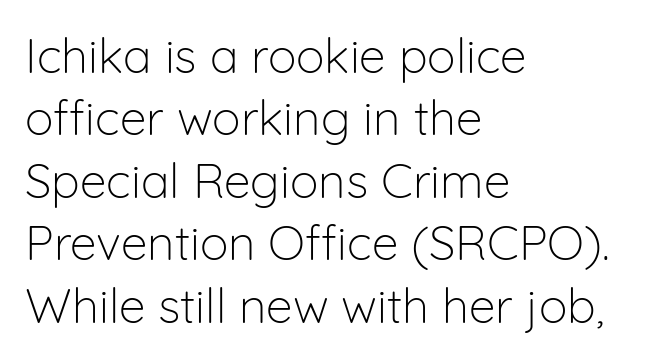
Q: Is the text bold? A: No.
Q: Is the text italic (slanted)? A: No, it is upright.
Q: Is the typeface a serif or a sans-serif typeface? A: Sans-serif.
Q: Is the text underlined? A: No.
Q: How is the paragraph aligned? A: Left-aligned.
Q: Is the spacing between letters normal or unusually wide? A: Normal.
Q: Is the spacing between lines tight, normal or loose? A: Normal.
Q: Width (condensed, normal, or wide)? A: Normal.
Q: Stroke contrast? A: Low.
Q: x-height? A: Medium.
Q: Monospaced? A: No.
